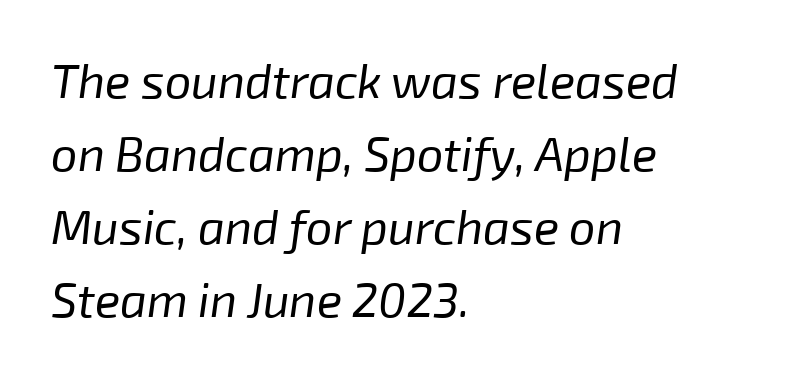
Unbolded letterforms with no extra heft. Is this a fixed-width face? No — the glyphs have proportional, varying widths. The baseline area is clear. Short and long lines alike share a common starting point at left. The rows are spaced the way most documents space them. The font's italic variant was chosen for this text.
